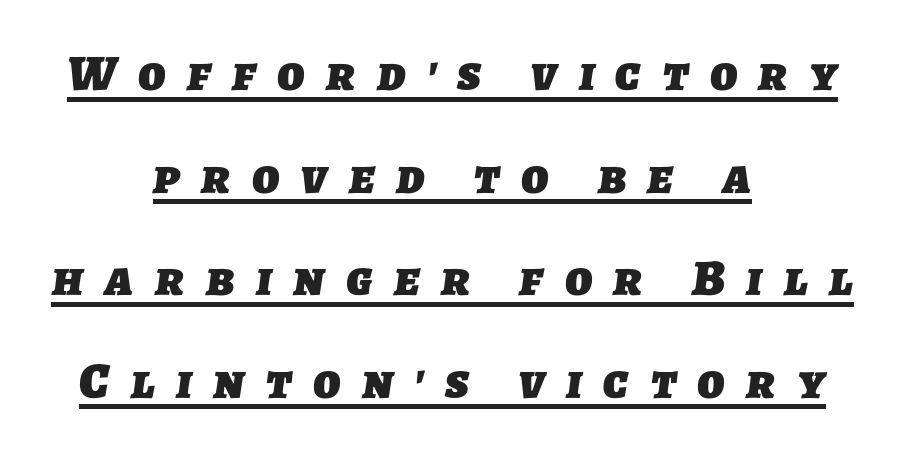
Q: Is the text bold? A: Yes.
Q: Is the typeface a serif or a sans-serif typeface? A: Sans-serif.
Q: Is the text underlined? A: Yes.
Q: How is the paragraph aligned? A: Centered.
Q: Is the spacing between letters normal or unusually wide? A: Unusually wide.
Q: Is the spacing between lines tight, normal or loose? A: Loose.
Q: Width (condensed, normal, or wide)? A: Normal.
Q: Stroke contrast? A: Low.
Q: x-height? A: Medium.
Q: Monospaced? A: No.
